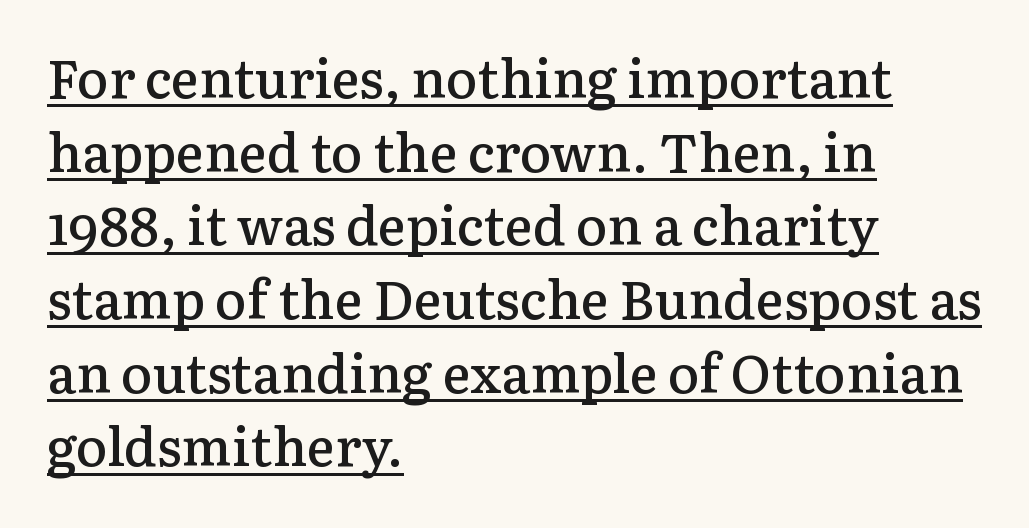
Q: Is the text bold? A: Semi-bold.
Q: Is the text italic (slanted)? A: No, it is upright.
Q: Is the typeface a serif or a sans-serif typeface? A: Serif.
Q: Is the text underlined? A: Yes.
Q: How is the paragraph aligned? A: Left-aligned.
Q: Is the spacing between letters normal or unusually wide? A: Normal.
Q: Is the spacing between lines tight, normal or loose? A: Normal.
Q: Width (condensed, normal, or wide)? A: Normal.
Q: Stroke contrast? A: Low.
Q: x-height? A: Medium.
Q: Monospaced? A: No.
